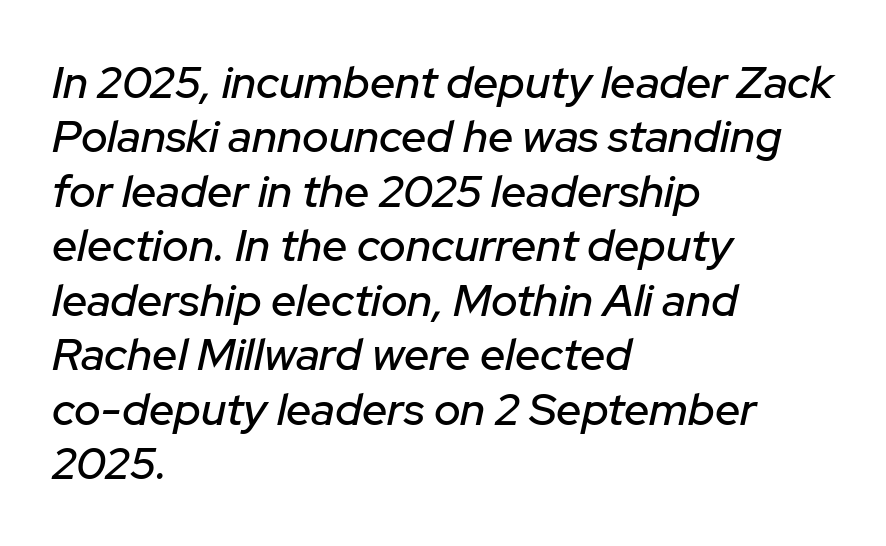
{"italic": "yes", "lean": "right", "slant_degrees": 12, "width": "normal", "stroke_contrast": "low", "x_height": "medium", "monospaced": "no", "underline": "no", "align": "left", "line_spacing_ratio": 1.21, "letter_spacing": "normal", "letter_spacing_em": 0.0, "glyph_px": 45}
